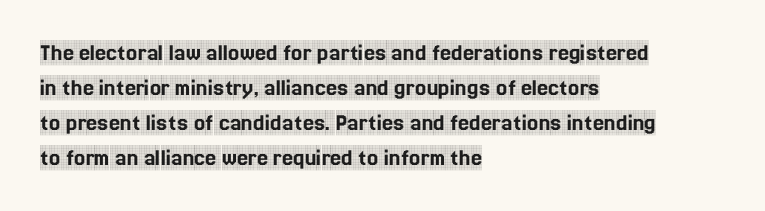
Q: Is the text italic (slanted)? A: No, it is upright.
Q: Is the text underlined? A: No.
Q: How is the paragraph aligned? A: Left-aligned.
Q: Is the spacing between letters normal or unusually wide? A: Normal.
Q: Is the spacing between lines tight, normal or loose? A: Normal.
